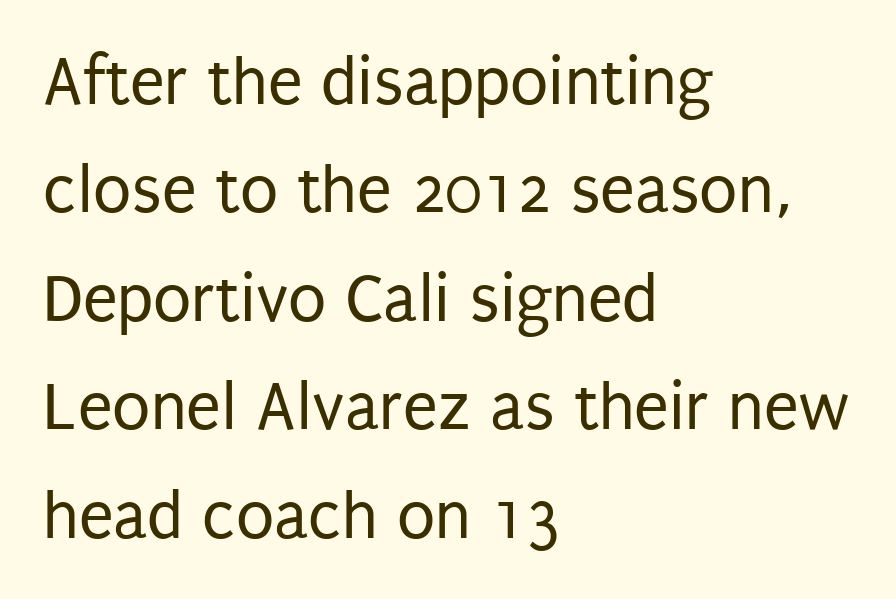
{"serif": "no", "italic": "no", "bold": "no", "weight": "regular", "width": "condensed", "stroke_contrast": "low", "x_height": "large", "monospaced": "no", "underline": "no", "align": "left", "line_spacing": "normal", "line_spacing_ratio": 1.55, "letter_spacing": "normal", "letter_spacing_em": 0.0, "glyph_px": 70}
